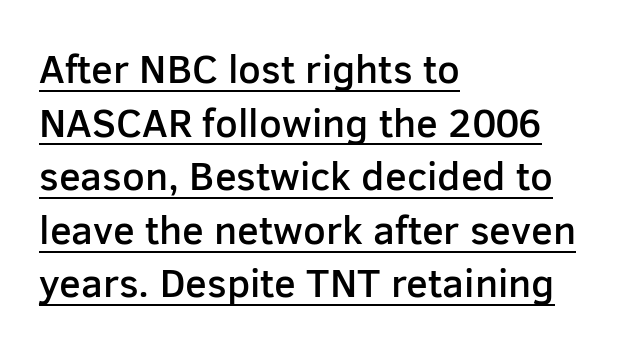
The image shows 40 px semibold sans-serif type, upright; set left-aligned, normal line spacing (1.34x), normal letter spacing, underlined; low stroke contrast and a medium x-height.
